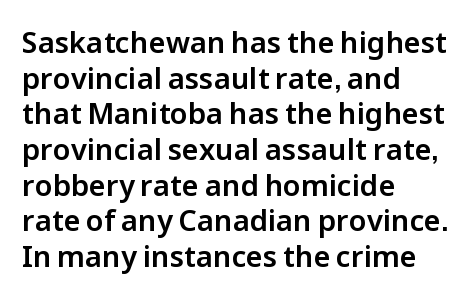
The image shows 29 px sans-serif type, upright; set left-aligned, line spacing 1.23x, normal letter spacing, not underlined; low stroke contrast and a medium x-height.
